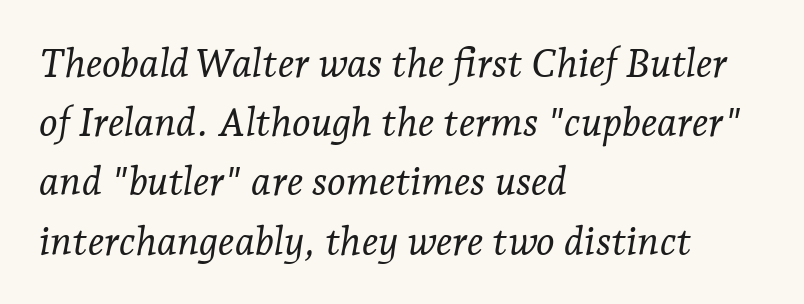
The image shows 40 px light serif type, italic (leaning right); set left-aligned, normal line spacing (1.48x), normal letter spacing, not underlined; low stroke contrast and a medium x-height.
